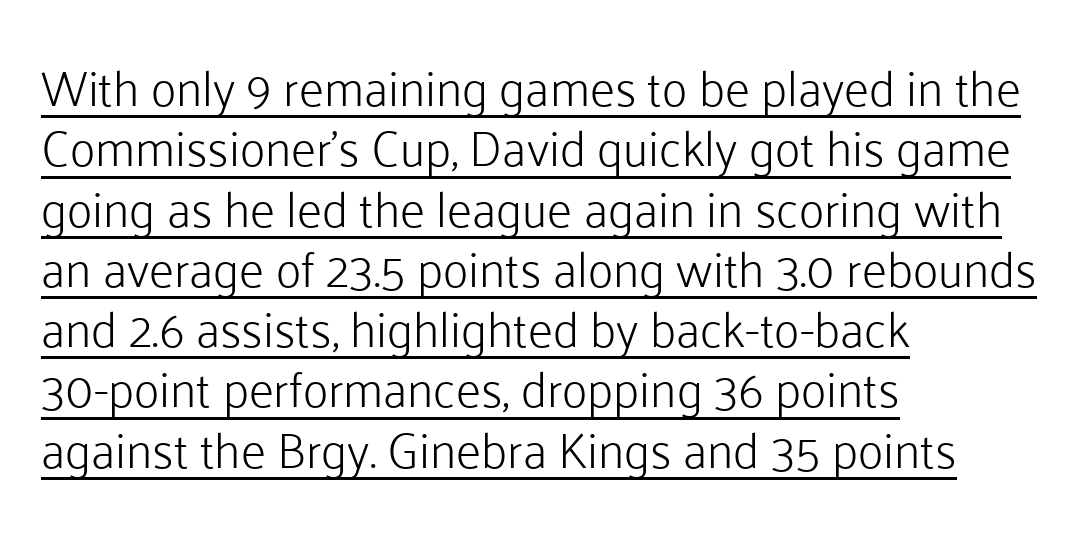
{"serif": "no", "italic": "no", "bold": "no", "weight": "light", "width": "normal", "stroke_contrast": "low", "x_height": "medium", "monospaced": "no", "underline": "yes", "align": "left", "line_spacing_ratio": 1.23, "letter_spacing": "normal", "letter_spacing_em": 0.0, "glyph_px": 49}
